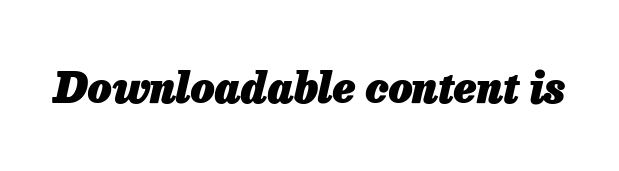
The image shows 42 px heavy type, italic (leaning right); set normal letter spacing, not underlined; low stroke contrast and a medium x-height.
